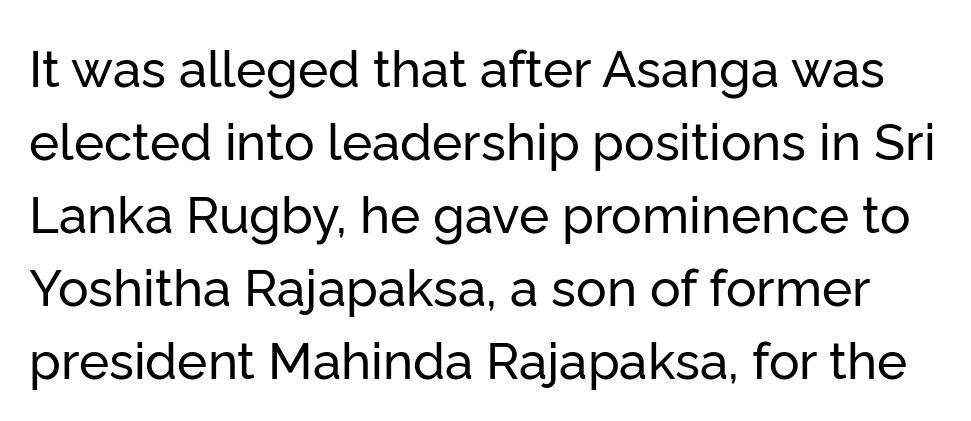
{"serif": "no", "italic": "no", "width": "normal", "stroke_contrast": "low", "x_height": "medium", "monospaced": "no", "underline": "no", "line_spacing": "normal", "line_spacing_ratio": 1.43, "letter_spacing": "normal", "letter_spacing_em": 0.0, "glyph_px": 51}
